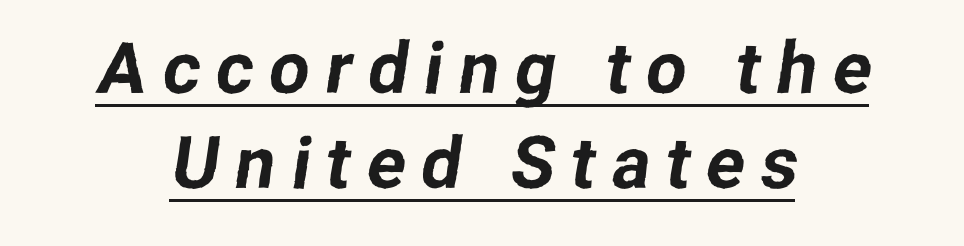
The image shows 72 px sans-serif type; set centered, normal line spacing (1.32x), unusually wide letter spacing (+0.22 em), underlined; low stroke contrast and a medium x-height.
